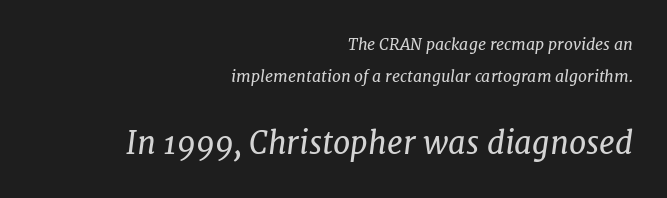
Q: Is the text bold? A: No.
Q: Is the text italic (slanted)? A: Yes, it leans right by about 7 degrees.
Q: Is the typeface a serif or a sans-serif typeface? A: Serif.
Q: Is the text underlined? A: No.
Q: How is the paragraph aligned? A: Right-aligned.
Q: Is the spacing between letters normal or unusually wide? A: Normal.
Q: Is the spacing between lines tight, normal or loose? A: Loose.
Q: Which block of text is set in a larger size, the first (top) or the second (bottom)? A: The second (bottom) one.
Q: Width (condensed, normal, or wide)? A: Normal.
Q: Stroke contrast? A: Low.
Q: x-height? A: Medium.
Q: Monospaced? A: No.
